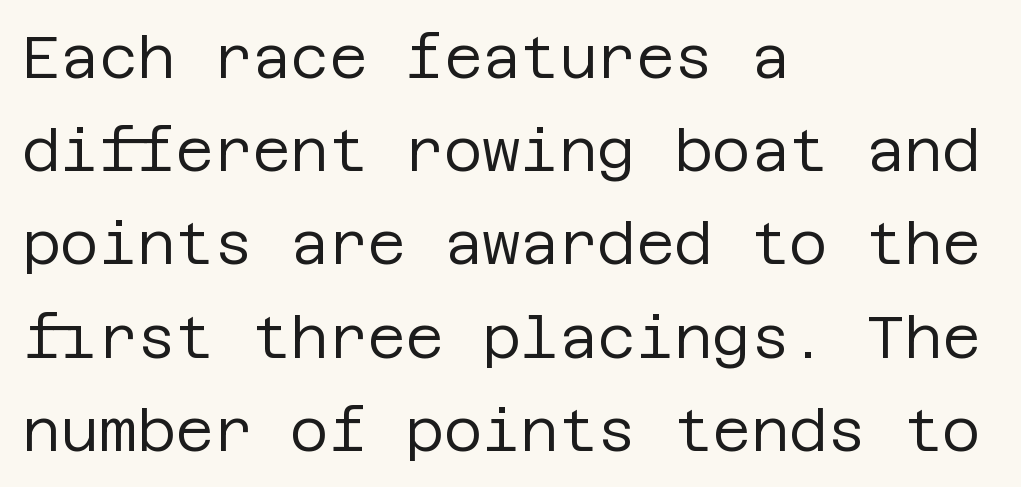
The image shows 59 px regular-weight sans-serif type, upright; set left-aligned, normal line spacing (1.58x), normal letter spacing, not underlined; low stroke contrast and a large x-height.
